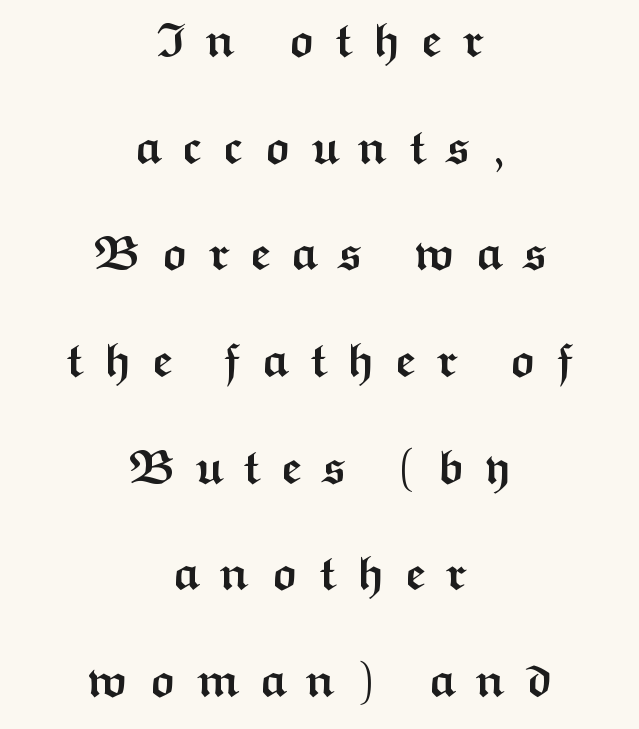
Q: Is the text bold? A: Yes.
Q: Is the text italic (slanted)? A: No, it is upright.
Q: Is the typeface a serif or a sans-serif typeface? A: Sans-serif.
Q: Is the text underlined? A: No.
Q: How is the paragraph aligned? A: Centered.
Q: Is the spacing between letters normal or unusually wide? A: Unusually wide.
Q: Is the spacing between lines tight, normal or loose? A: Loose.
Q: Width (condensed, normal, or wide)? A: Wide.
Q: Stroke contrast? A: Medium.
Q: x-height? A: Medium.
Q: Monospaced? A: No.
